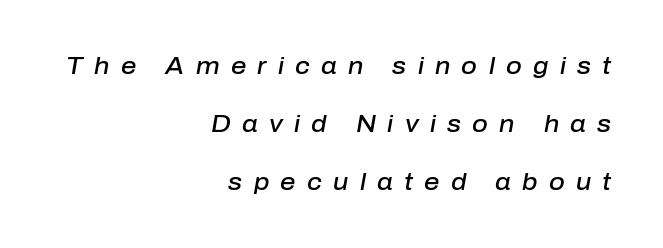
Q: Is the text bold? A: Semi-bold.
Q: Is the text italic (slanted)? A: Yes, it leans right by about 10 degrees.
Q: Is the text underlined? A: No.
Q: How is the paragraph aligned? A: Right-aligned.
Q: Is the spacing between letters normal or unusually wide? A: Unusually wide.
Q: Is the spacing between lines tight, normal or loose? A: Loose.
